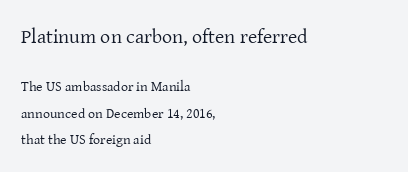
Q: Is the text bold? A: No.
Q: Is the text italic (slanted)? A: No, it is upright.
Q: Is the text underlined? A: No.
Q: How is the paragraph aligned? A: Left-aligned.
Q: Is the spacing between letters normal or unusually wide? A: Normal.
Q: Is the spacing between lines tight, normal or loose? A: Loose.
Q: Which block of text is set in a larger size, the first (top) or the second (bottom)? A: The first (top) one.
